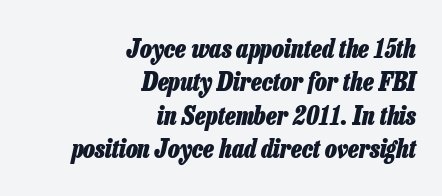
{"italic": "yes", "lean": "right", "slant_degrees": 13, "bold": "yes", "underline": "no", "align": "right", "line_spacing": "normal", "line_spacing_ratio": 1.34, "letter_spacing": "normal", "letter_spacing_em": 0.0, "glyph_px": 25}
